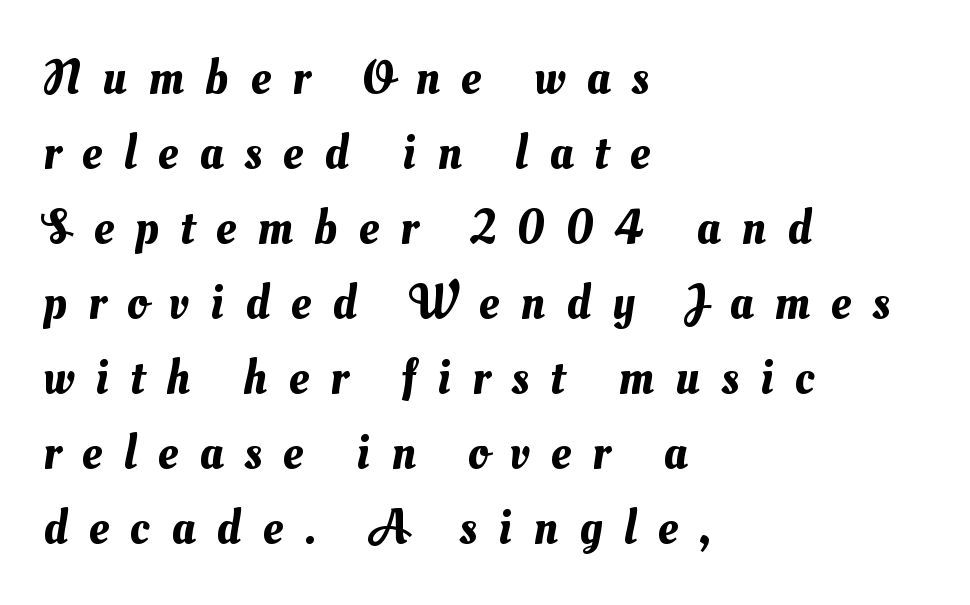
Q: Is the text underlined? A: No.
Q: How is the paragraph aligned? A: Left-aligned.
Q: Is the spacing between letters normal or unusually wide? A: Unusually wide.
Q: Is the spacing between lines tight, normal or loose? A: Normal.
Q: Width (condensed, normal, or wide)? A: Normal.
Q: Stroke contrast? A: Medium.
Q: x-height? A: Small.
Q: Monospaced? A: No.
